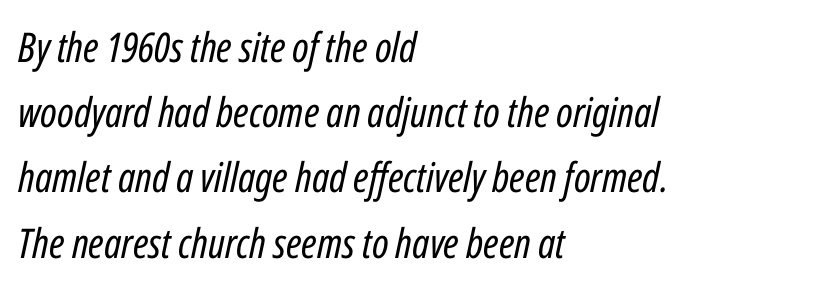
Q: Is the text bold? A: No.
Q: Is the text italic (slanted)? A: Yes, it leans right by about 12 degrees.
Q: Is the text underlined? A: No.
Q: How is the paragraph aligned? A: Left-aligned.
Q: Is the spacing between letters normal or unusually wide? A: Normal.
Q: Is the spacing between lines tight, normal or loose? A: Normal.
Q: Width (condensed, normal, or wide)? A: Condensed.
Q: Stroke contrast? A: Low.
Q: x-height? A: Medium.
Q: Monospaced? A: No.
